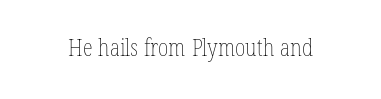
The image shows 23 px text type, upright; set normal letter spacing, not underlined.
